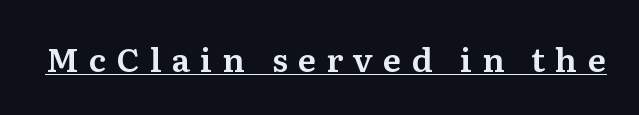
{"serif": "yes", "italic": "no", "width": "normal", "stroke_contrast": "medium", "x_height": "medium", "monospaced": "no", "underline": "yes", "letter_spacing": "wide", "letter_spacing_em": 0.31, "glyph_px": 33}
